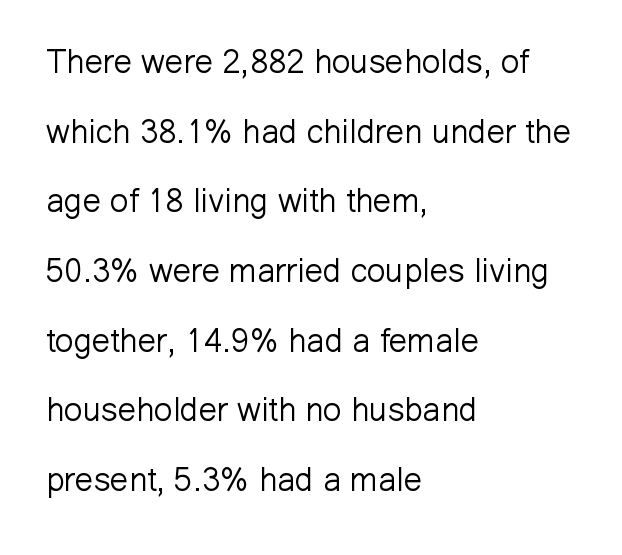
The image shows 33 px light sans-serif type, upright; set left-aligned, loose line spacing (2.11x), normal letter spacing, not underlined; low stroke contrast and a medium x-height.
